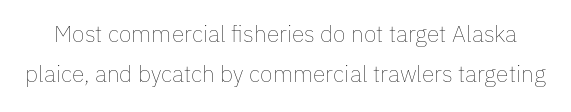
The typesetting does not lean heavy: it is not bold. In terms of posture, this sample is upright. Only glyphs here, with clear space below each row. The horizontal fit of the characters is conventional and even.
